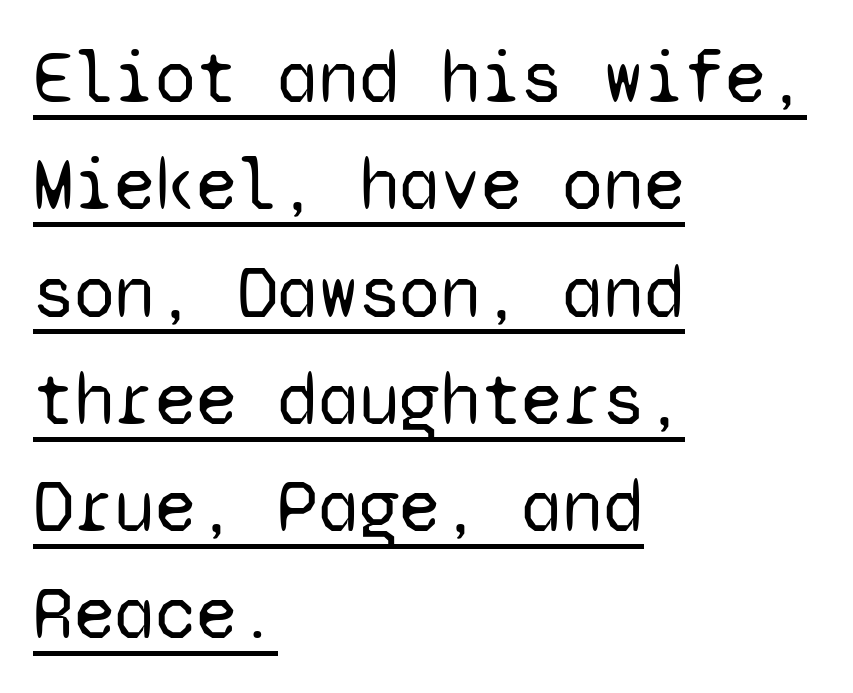
{"serif": "no", "italic": "no", "bold": "no", "weight": "regular", "width": "normal", "stroke_contrast": "low", "x_height": "medium", "monospaced": "yes", "underline": "yes", "align": "left", "line_spacing": "normal", "line_spacing_ratio": 1.45, "letter_spacing": "normal", "letter_spacing_em": 0.0, "glyph_px": 74}
